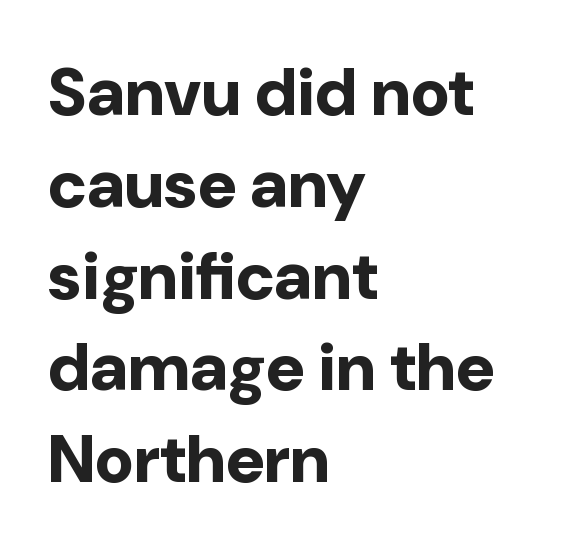
The image shows 67 px bold sans-serif type, upright; set left-aligned, normal line spacing (1.37x), normal letter spacing, not underlined; low stroke contrast and a medium x-height.
